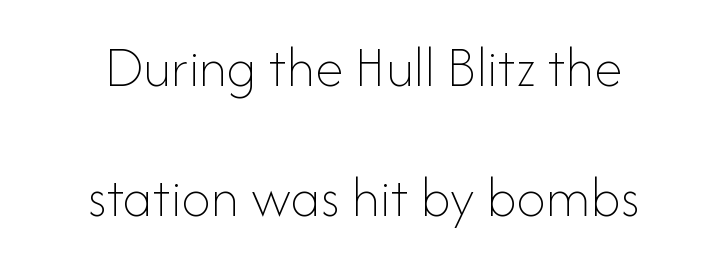
The image shows 58 px thin type, upright; set centered, loose line spacing (2.25x), normal letter spacing, not underlined; low stroke contrast and a small x-height.
